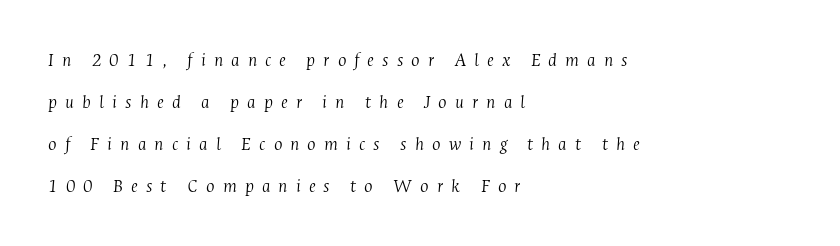
Q: Is the text bold? A: No.
Q: Is the text italic (slanted)? A: Yes, it leans right by about 4 degrees.
Q: Is the text underlined? A: No.
Q: How is the paragraph aligned? A: Left-aligned.
Q: Is the spacing between letters normal or unusually wide? A: Unusually wide.
Q: Is the spacing between lines tight, normal or loose? A: Loose.
